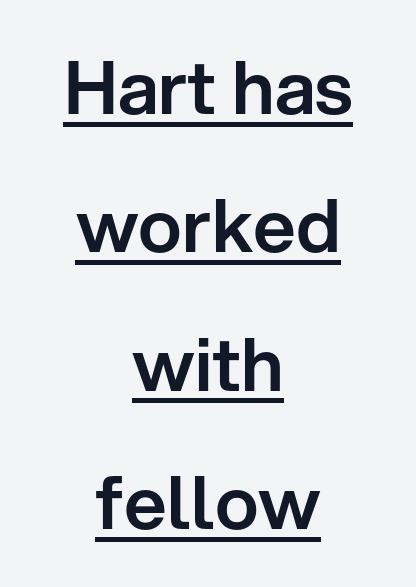
{"serif": "no", "italic": "no", "width": "normal", "stroke_contrast": "low", "x_height": "medium", "monospaced": "no", "underline": "yes", "align": "center", "line_spacing_ratio": 1.87, "letter_spacing": "normal", "letter_spacing_em": 0.0, "glyph_px": 74}
